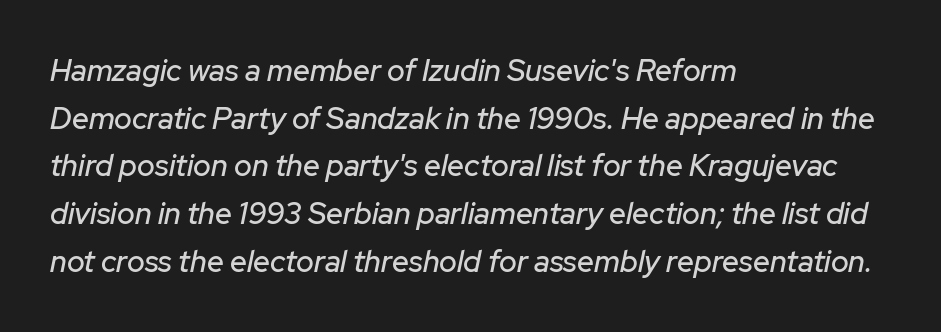
The image shows 30 px text type, italic (leaning right); set left-aligned, normal line spacing (1.59x), normal letter spacing, not underlined; low stroke contrast and a medium x-height.
